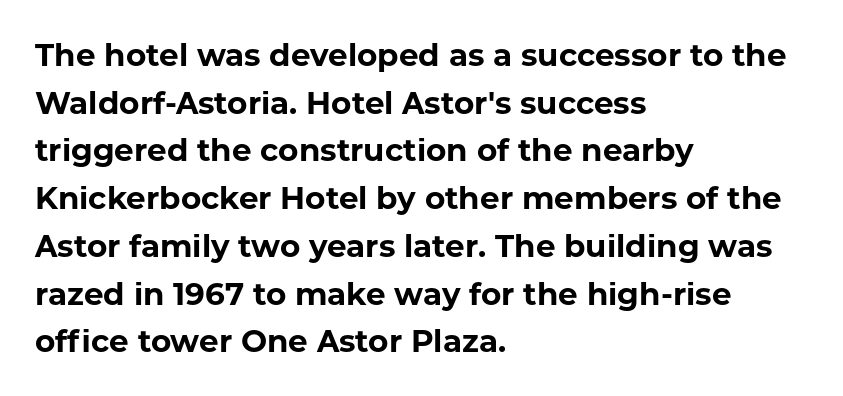
Q: Is the text bold? A: Yes.
Q: Is the text italic (slanted)? A: No, it is upright.
Q: Is the typeface a serif or a sans-serif typeface? A: Sans-serif.
Q: Is the text underlined? A: No.
Q: How is the paragraph aligned? A: Left-aligned.
Q: Is the spacing between letters normal or unusually wide? A: Normal.
Q: Is the spacing between lines tight, normal or loose? A: Normal.
Q: Width (condensed, normal, or wide)? A: Normal.
Q: Stroke contrast? A: Low.
Q: x-height? A: Medium.
Q: Monospaced? A: No.
